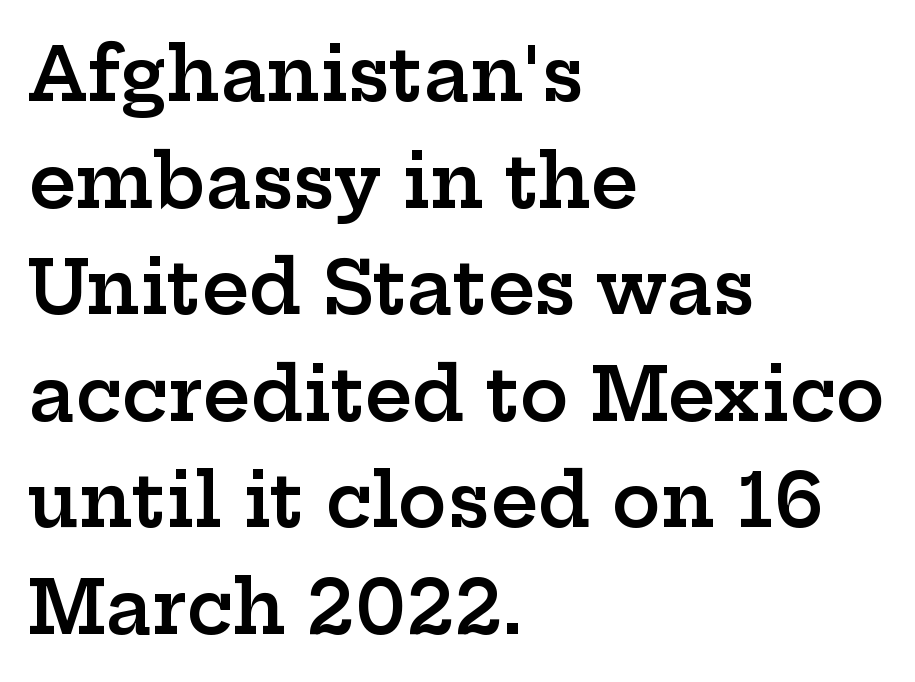
Q: Is the text bold? A: Semi-bold.
Q: Is the text italic (slanted)? A: No, it is upright.
Q: Is the typeface a serif or a sans-serif typeface? A: Serif.
Q: Is the text underlined? A: No.
Q: How is the paragraph aligned? A: Left-aligned.
Q: Is the spacing between letters normal or unusually wide? A: Normal.
Q: Is the spacing between lines tight, normal or loose? A: Normal.
Q: Width (condensed, normal, or wide)? A: Wide.
Q: Stroke contrast? A: Low.
Q: x-height? A: Medium.
Q: Monospaced? A: No.
